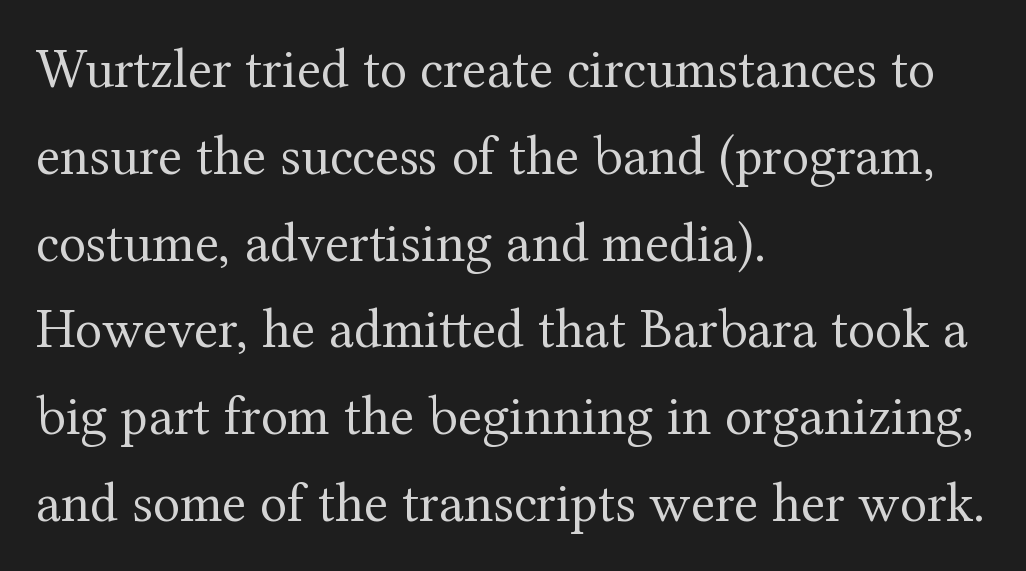
Q: Is the text bold? A: No.
Q: Is the text italic (slanted)? A: No, it is upright.
Q: Is the typeface a serif or a sans-serif typeface? A: Serif.
Q: Is the text underlined? A: No.
Q: How is the paragraph aligned? A: Left-aligned.
Q: Is the spacing between letters normal or unusually wide? A: Normal.
Q: Is the spacing between lines tight, normal or loose? A: Normal.
Q: Width (condensed, normal, or wide)? A: Normal.
Q: Stroke contrast? A: Medium.
Q: x-height? A: Medium.
Q: Monospaced? A: No.
